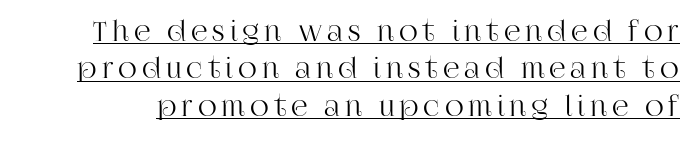
Is there much room between lines? A standard amount, neither cramped nor airy. The axis of the letterforms is exactly vertical. This is underlined copy, the kind a proofreader might mark for attention.
